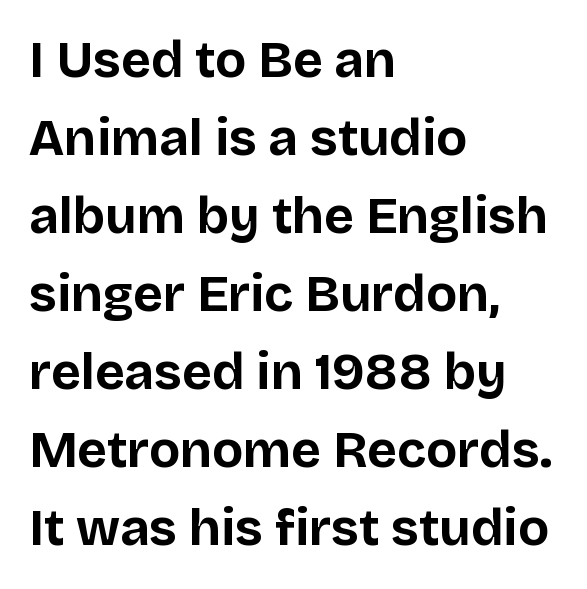
Q: Is the text bold? A: Yes.
Q: Is the text italic (slanted)? A: No, it is upright.
Q: Is the typeface a serif or a sans-serif typeface? A: Sans-serif.
Q: Is the text underlined? A: No.
Q: How is the paragraph aligned? A: Left-aligned.
Q: Is the spacing between letters normal or unusually wide? A: Normal.
Q: Is the spacing between lines tight, normal or loose? A: Normal.
Q: Width (condensed, normal, or wide)? A: Normal.
Q: Stroke contrast? A: Low.
Q: x-height? A: Large.
Q: Monospaced? A: No.
